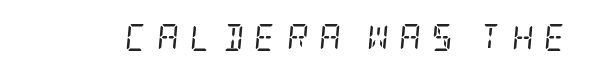
{"italic": "yes", "lean": "right", "slant_degrees": 5, "bold": "no", "underline": "no", "letter_spacing": "wide", "letter_spacing_em": 0.38, "glyph_px": 27}
